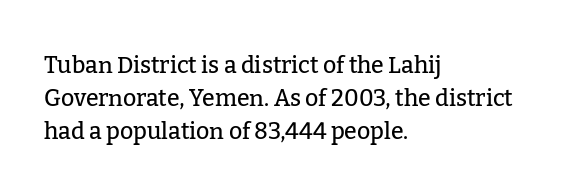
Plain, unruled lines of type. Letter spacing: default. Quick note: interline space is typical. Does the lettering tilt? It doesn't — this is upright. One-word summary of the alignment: left.
